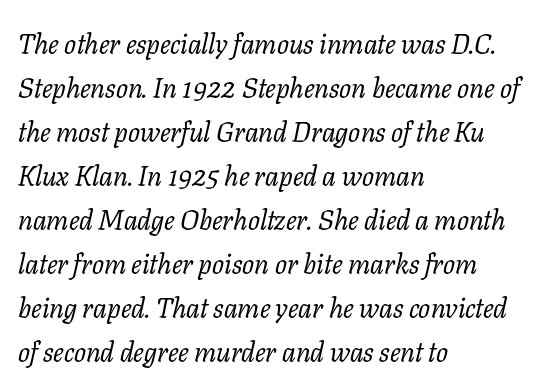
The image shows 28 px regular-weight serif type, italic (leaning right); set left-aligned, normal line spacing (1.57x), normal letter spacing, not underlined; low stroke contrast and a medium x-height.
